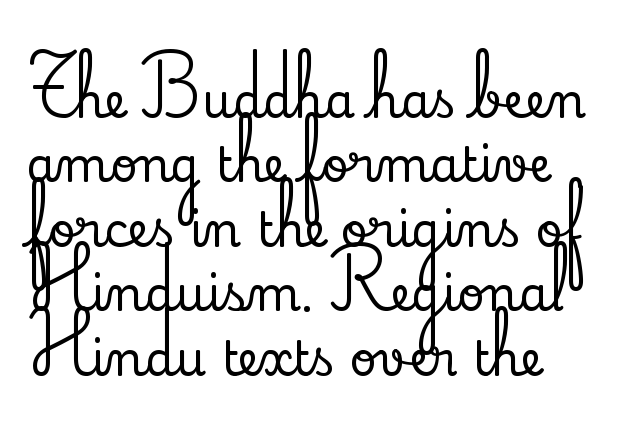
Q: Is the text italic (slanted)? A: No, it is upright.
Q: Is the typeface a serif or a sans-serif typeface? A: Serif.
Q: Is the text underlined? A: No.
Q: How is the paragraph aligned? A: Left-aligned.
Q: Is the spacing between letters normal or unusually wide? A: Normal.
Q: Is the spacing between lines tight, normal or loose? A: Normal.
Q: Width (condensed, normal, or wide)? A: Normal.
Q: Stroke contrast? A: Low.
Q: x-height? A: Small.
Q: Monospaced? A: No.
